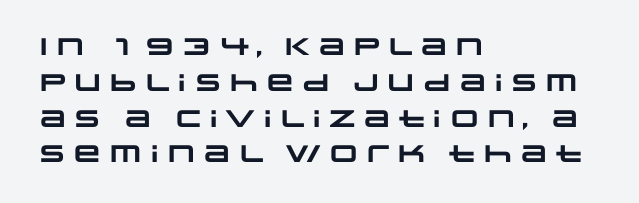
Where is the straight margin? On the left. Typographic density is high because the face is bold. Each new line begins a customary step beneath the previous one. This rendering leaves character spacing at its baseline value.
